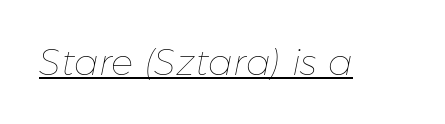
Each letter keeps its own natural width here, so spacing adapts to shape. Short note: letters normally spaced. No letter is thick-stroked: the sample isn't bold. A typographer would call this underscored text. If you drew a line through each stem, it would be angled.
